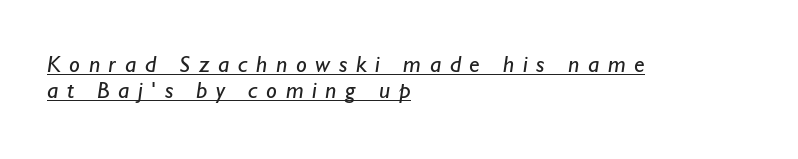
Q: Is the text bold? A: No.
Q: Is the text underlined? A: Yes.
Q: How is the paragraph aligned? A: Left-aligned.
Q: Is the spacing between letters normal or unusually wide? A: Unusually wide.
Q: Is the spacing between lines tight, normal or loose? A: Tight.
